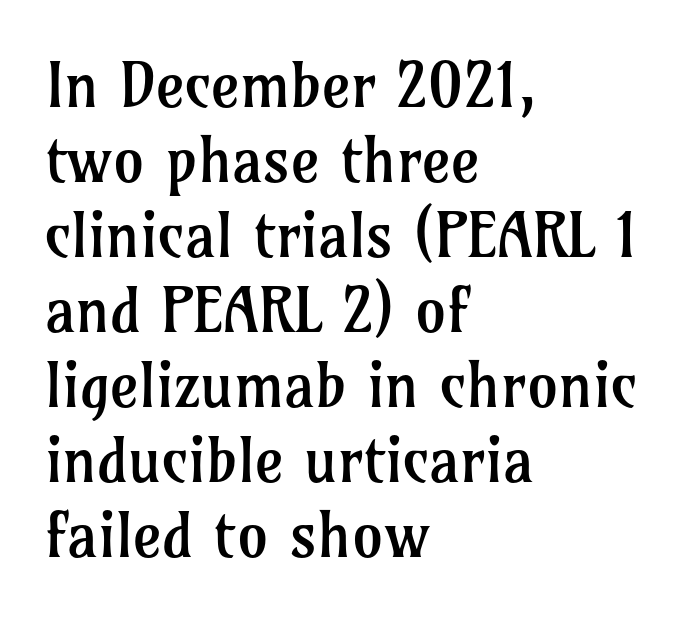
{"serif": "yes", "italic": "no", "bold": "no", "weight": "regular", "width": "normal", "stroke_contrast": "low", "x_height": "medium", "monospaced": "no", "underline": "no", "align": "left", "line_spacing_ratio": 1.21, "letter_spacing": "normal", "letter_spacing_em": 0.0, "glyph_px": 62}
